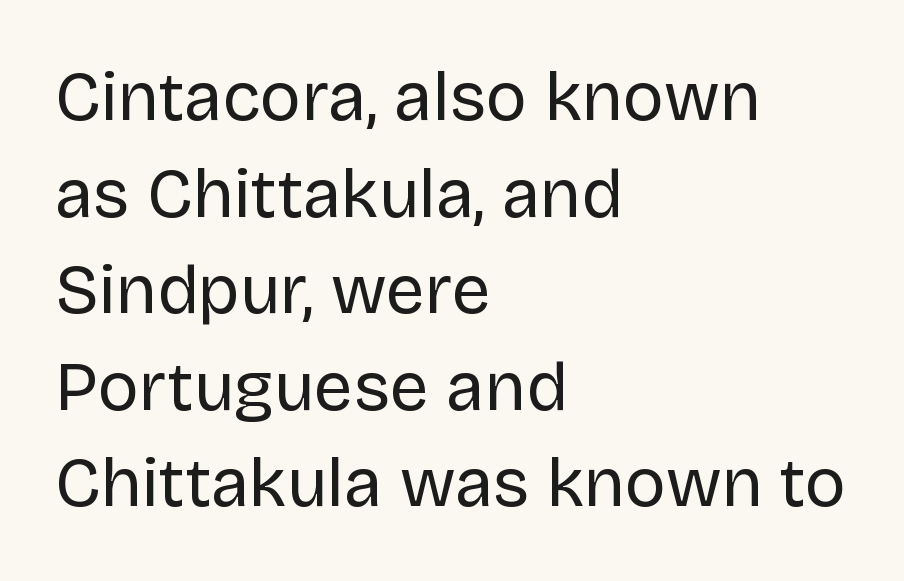
{"serif": "no", "italic": "no", "bold": "no", "weight": "regular", "width": "normal", "stroke_contrast": "low", "x_height": "large", "monospaced": "no", "underline": "no", "align": "left", "line_spacing": "normal", "line_spacing_ratio": 1.4, "letter_spacing": "normal", "letter_spacing_em": 0.0, "glyph_px": 69}
